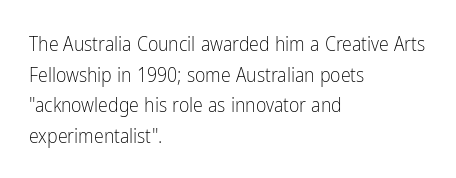
The image shows 20 px text type, upright; set left-aligned, normal line spacing (1.53x), normal letter spacing, not underlined.
